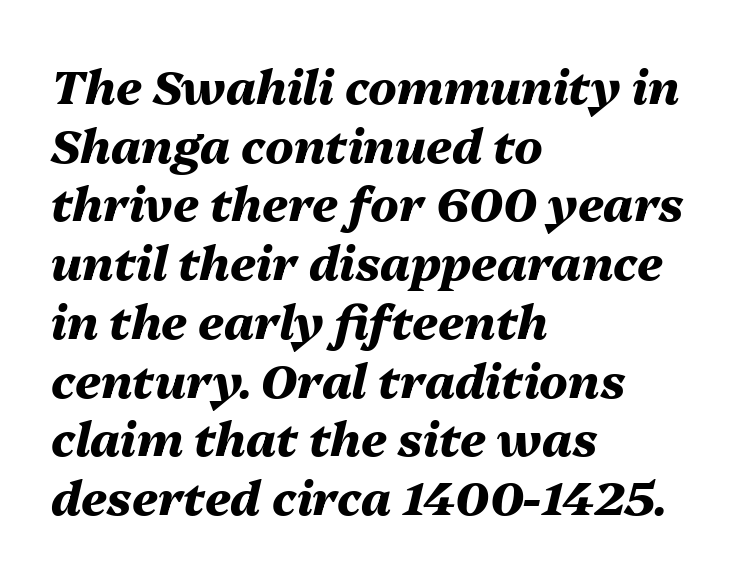
Q: Is the text bold? A: Yes.
Q: Is the text italic (slanted)? A: Yes, it leans right by about 13 degrees.
Q: Is the text underlined? A: No.
Q: How is the paragraph aligned? A: Left-aligned.
Q: Is the spacing between letters normal or unusually wide? A: Normal.
Q: Is the spacing between lines tight, normal or loose? A: Normal.
Q: Width (condensed, normal, or wide)? A: Normal.
Q: Stroke contrast? A: Medium.
Q: x-height? A: Medium.
Q: Monospaced? A: No.
